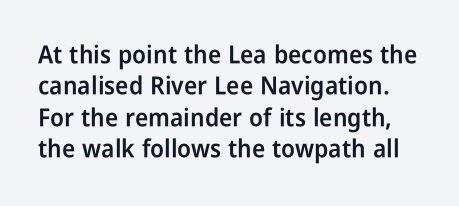
The horizontal fit of the characters is conventional and even. Summary of vertical rhythm: regular, with standard interline spacing. Every stem runs plumb, perpendicular to the baseline. Does the weight exceed regular? Yes, but only to semibold. Descender tails drop into unmarked territory.
